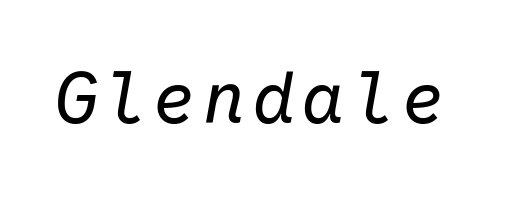
Do the characters align in a grid? Yes, the font is monospaced. It's the slanting kind of type. This is not heavy type; no bold has been used. The words here are not underlined.
